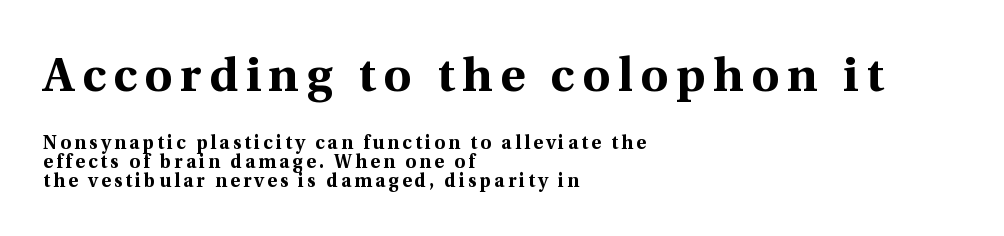
You could not count columns in this text — the font is proportionally spaced. Its strokes are broad and dark, the hallmark of bold type. Reading down the column, the eye jumps only a short way to each next line. Leftover space on each line is placed entirely after the last word.
